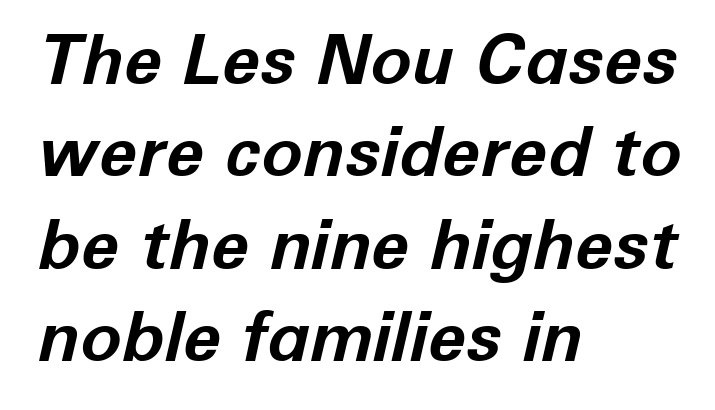
Q: Is the text bold? A: Yes.
Q: Is the text italic (slanted)? A: Yes, it leans right by about 12 degrees.
Q: Is the text underlined? A: No.
Q: How is the paragraph aligned? A: Left-aligned.
Q: Is the spacing between letters normal or unusually wide? A: Normal.
Q: Is the spacing between lines tight, normal or loose? A: Normal.
Q: Width (condensed, normal, or wide)? A: Normal.
Q: Stroke contrast? A: Low.
Q: x-height? A: Medium.
Q: Monospaced? A: No.
